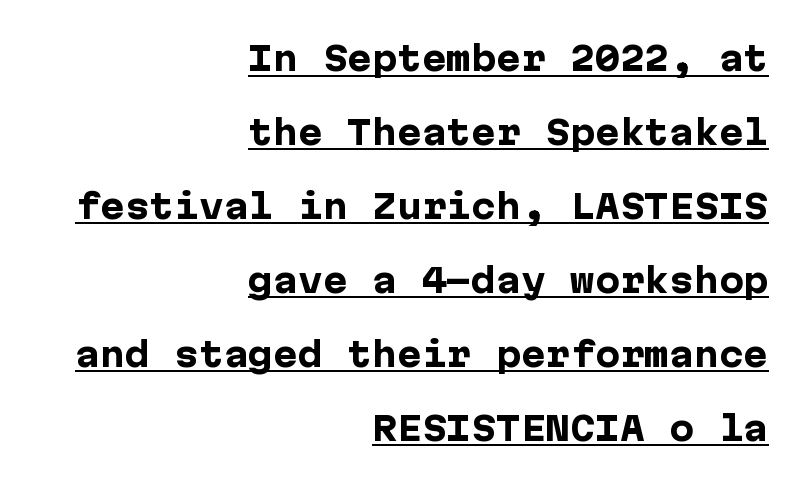
{"serif": "no", "italic": "no", "bold": "yes", "weight": "heavy", "width": "normal", "stroke_contrast": "low", "x_height": "medium", "underline": "yes", "align": "right", "line_spacing": "loose", "line_spacing_ratio": 2.24, "letter_spacing": "normal", "letter_spacing_em": 0.0, "glyph_px": 33}
